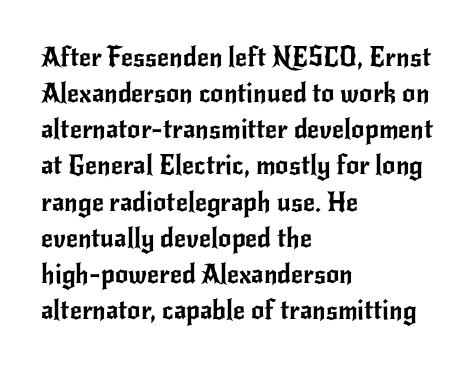
{"italic": "no", "underline": "no", "align": "left", "line_spacing": "normal", "line_spacing_ratio": 1.39, "letter_spacing": "normal", "letter_spacing_em": 0.0, "glyph_px": 26}
